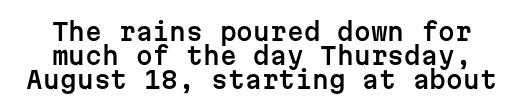
Summary of vertical rhythm: compact, with narrow interline spacing. No word sits above an underline. Standard letterfit; no display-style spreading of the glyphs. Every character sits straight up, as roman type does.
